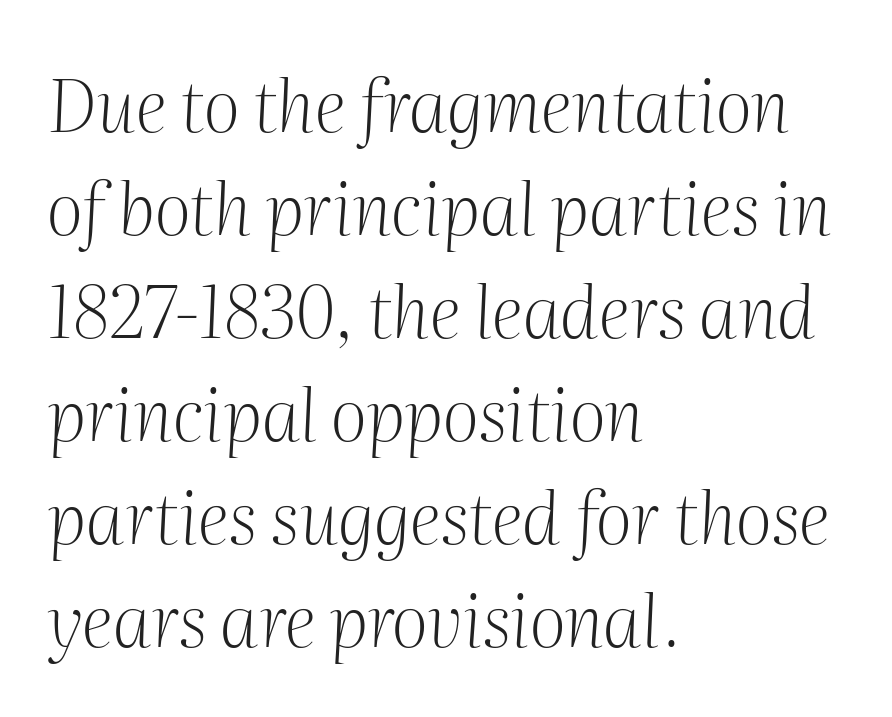
Q: Is the text bold? A: No.
Q: Is the text italic (slanted)? A: Yes, it leans right by about 2 degrees.
Q: Is the typeface a serif or a sans-serif typeface? A: Serif.
Q: Is the text underlined? A: No.
Q: How is the paragraph aligned? A: Left-aligned.
Q: Is the spacing between letters normal or unusually wide? A: Normal.
Q: Is the spacing between lines tight, normal or loose? A: Normal.
Q: Width (condensed, normal, or wide)? A: Normal.
Q: Stroke contrast? A: Medium.
Q: x-height? A: Medium.
Q: Monospaced? A: No.
